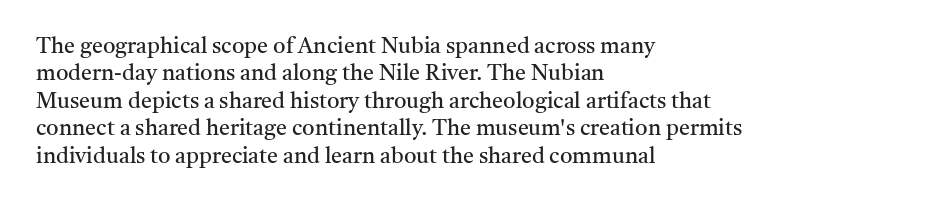
Counters stay open thanks to moderate or lighter strokes. All the whitespace from short lines collects on the right. Normally led — the rows are evenly, conventionally spaced. The glyphs are unaccompanied by any horizontal stroke below them.
